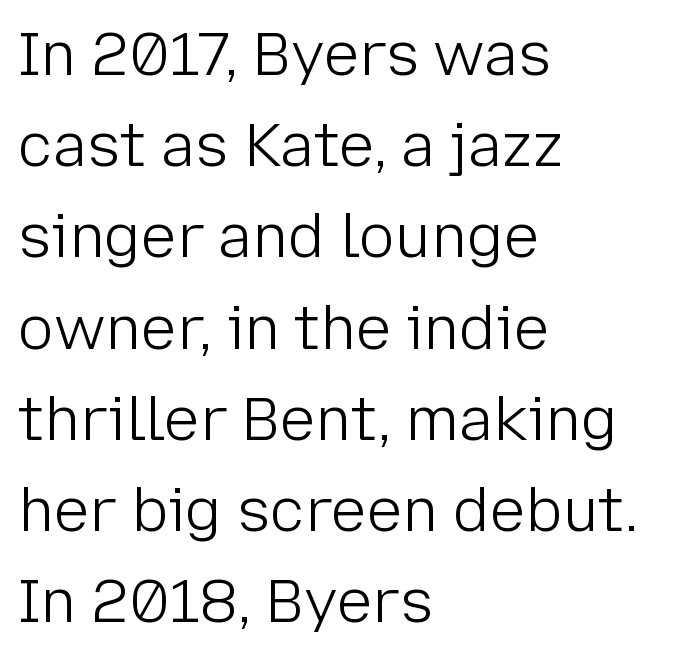
{"serif": "no", "italic": "no", "bold": "no", "weight": "light", "width": "normal", "stroke_contrast": "low", "x_height": "medium", "monospaced": "no", "underline": "no", "align": "left", "line_spacing": "normal", "line_spacing_ratio": 1.52, "letter_spacing": "normal", "letter_spacing_em": 0.0, "glyph_px": 60}
